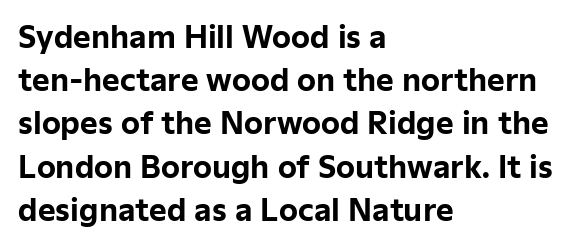
Q: Is the text bold? A: Yes.
Q: Is the text italic (slanted)? A: No, it is upright.
Q: Is the typeface a serif or a sans-serif typeface? A: Sans-serif.
Q: Is the text underlined? A: No.
Q: How is the paragraph aligned? A: Left-aligned.
Q: Is the spacing between letters normal or unusually wide? A: Normal.
Q: Is the spacing between lines tight, normal or loose? A: Normal.
Q: Width (condensed, normal, or wide)? A: Normal.
Q: Stroke contrast? A: Low.
Q: x-height? A: Medium.
Q: Monospaced? A: No.
